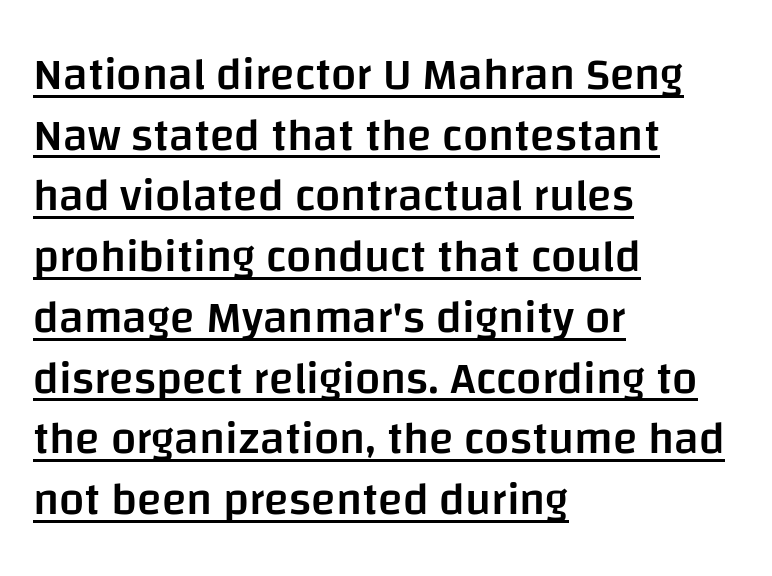
{"serif": "no", "italic": "no", "bold": "semi", "weight": "semibold", "width": "normal", "stroke_contrast": "low", "x_height": "large", "monospaced": "no", "underline": "yes", "align": "left", "line_spacing": "normal", "line_spacing_ratio": 1.35, "letter_spacing": "normal", "letter_spacing_em": 0.0, "glyph_px": 45}
